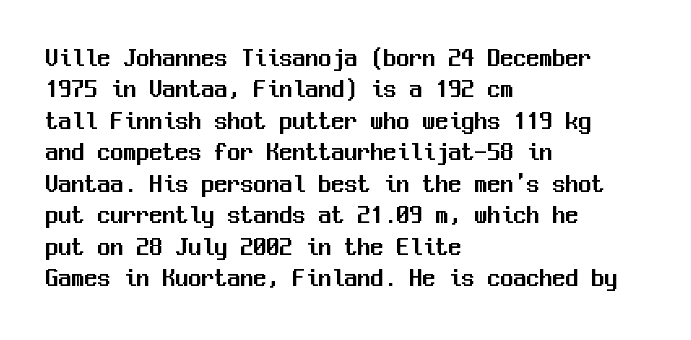
Q: Is the text italic (slanted)? A: No, it is upright.
Q: Is the text underlined? A: No.
Q: How is the paragraph aligned? A: Left-aligned.
Q: Is the spacing between letters normal or unusually wide? A: Normal.
